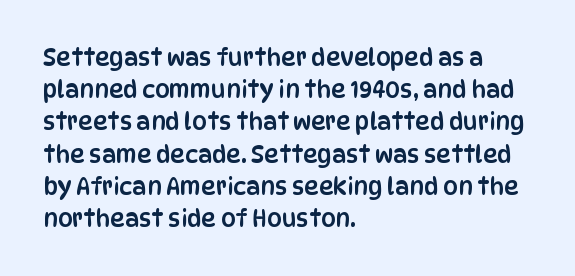
The image shows 23 px text type, upright; set left-aligned, normal line spacing (1.4x), normal letter spacing, not underlined.
